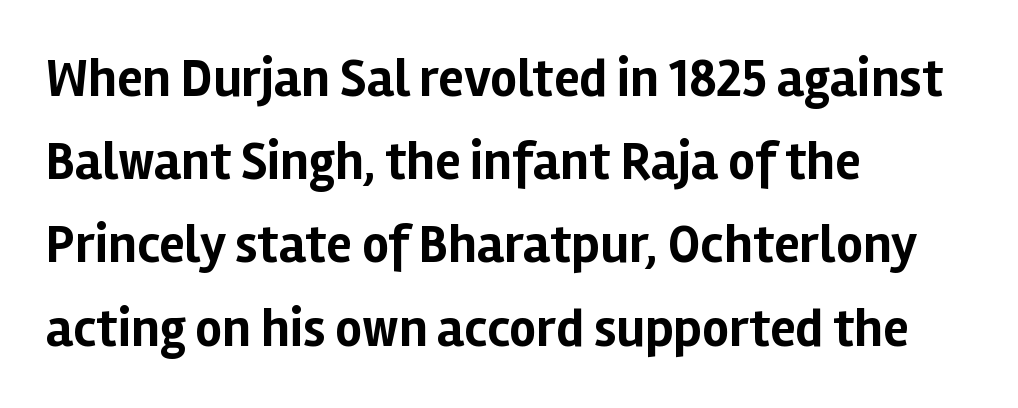
The rag falls on the right side of this text block. The letters advance in unequal steps, a hallmark of proportional type. These lines are composed in type without serifs. Students, this is bold: see how much ink each stroke carries.
